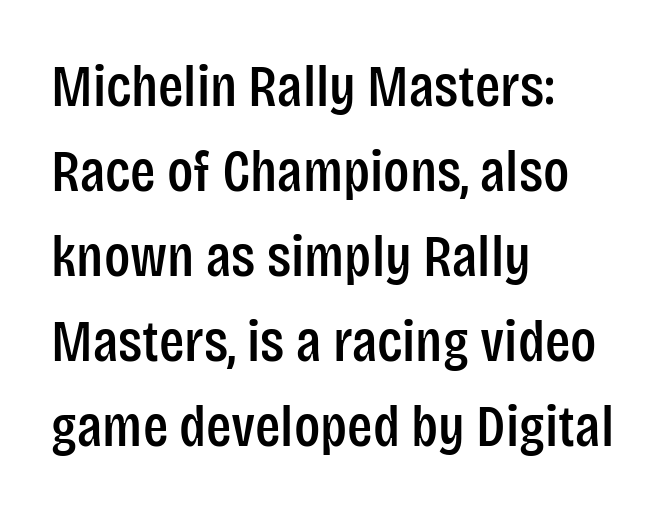
Q: Is the text italic (slanted)? A: No, it is upright.
Q: Is the typeface a serif or a sans-serif typeface? A: Sans-serif.
Q: Is the text underlined? A: No.
Q: How is the paragraph aligned? A: Left-aligned.
Q: Is the spacing between letters normal or unusually wide? A: Normal.
Q: Is the spacing between lines tight, normal or loose? A: Normal.
Q: Width (condensed, normal, or wide)? A: Condensed.
Q: Stroke contrast? A: Low.
Q: x-height? A: Large.
Q: Monospaced? A: No.
